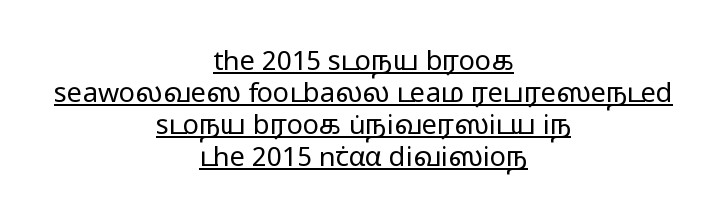
The image shows 27 px text type, upright; set centered, line spacing 1.18x, normal letter spacing, underlined.
